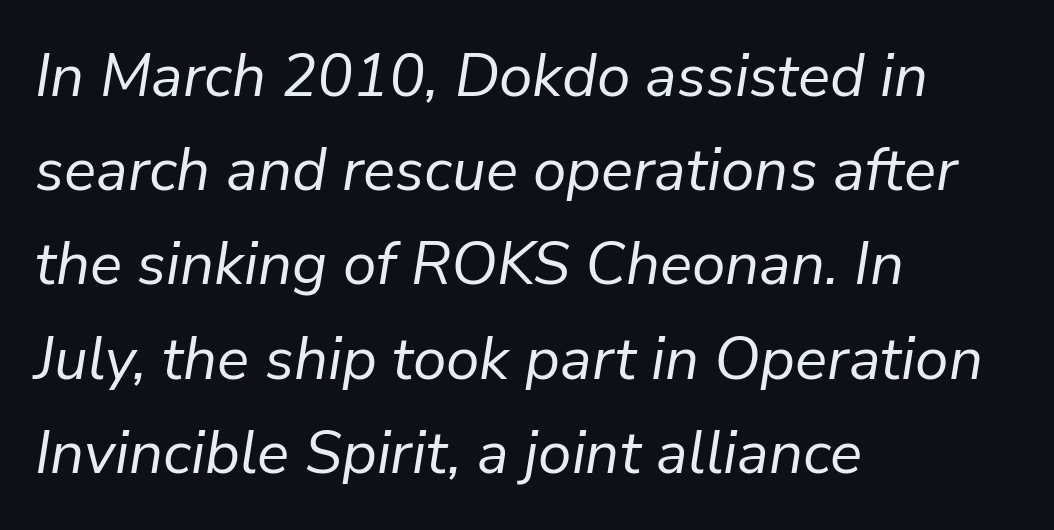
A light-to-regular cut is what we see here. These lines sit exactly where default settings would place them. Alignment: flush left. Short note: letters normally spaced. Check under the words: just untouched page.
